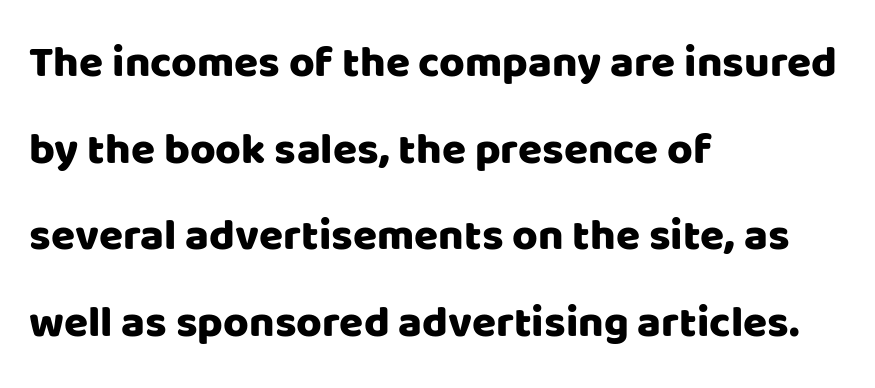
Q: Is the text italic (slanted)? A: No, it is upright.
Q: Is the typeface a serif or a sans-serif typeface? A: Sans-serif.
Q: Is the text underlined? A: No.
Q: How is the paragraph aligned? A: Left-aligned.
Q: Is the spacing between letters normal or unusually wide? A: Normal.
Q: Is the spacing between lines tight, normal or loose? A: Loose.
Q: Width (condensed, normal, or wide)? A: Normal.
Q: Stroke contrast? A: Low.
Q: x-height? A: Large.
Q: Monospaced? A: No.
